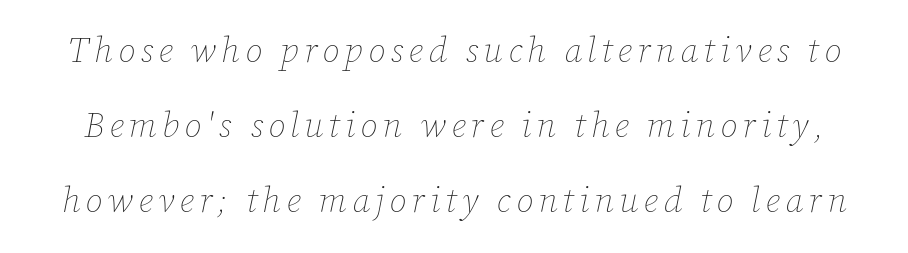
Q: Is the text bold? A: No.
Q: Is the text italic (slanted)? A: Yes, it leans right by about 12 degrees.
Q: Is the text underlined? A: No.
Q: Is the spacing between lines tight, normal or loose? A: Loose.
Q: Width (condensed, normal, or wide)? A: Normal.
Q: Stroke contrast? A: Low.
Q: x-height? A: Medium.
Q: Monospaced? A: No.
